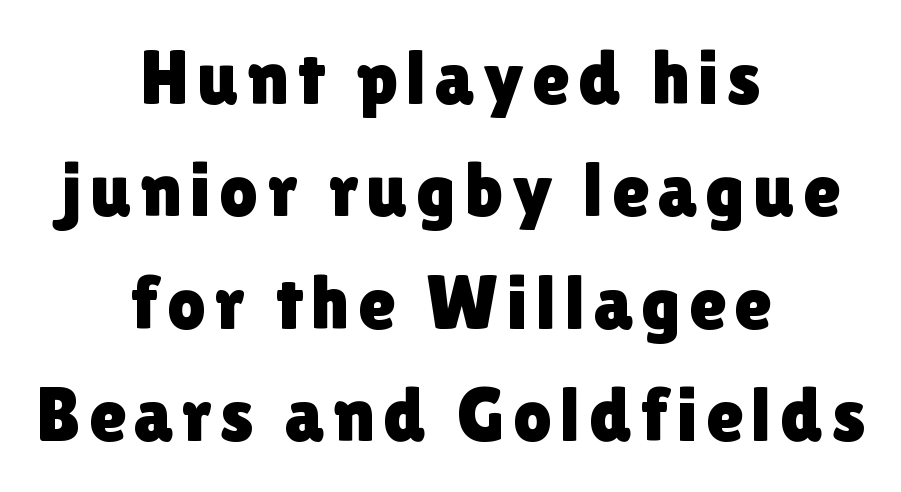
Q: Is the text italic (slanted)? A: No, it is upright.
Q: Is the typeface a serif or a sans-serif typeface? A: Sans-serif.
Q: Is the text underlined? A: No.
Q: How is the paragraph aligned? A: Centered.
Q: Is the spacing between lines tight, normal or loose? A: Normal.
Q: Width (condensed, normal, or wide)? A: Normal.
Q: x-height? A: Medium.
Q: Monospaced? A: No.
